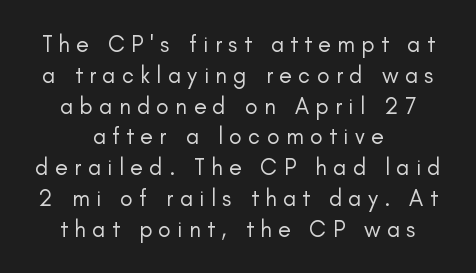
{"italic": "no", "bold": "no", "underline": "no", "align": "center", "line_spacing": "normal", "line_spacing_ratio": 1.34, "letter_spacing": "wide", "letter_spacing_em": 0.28, "glyph_px": 23}
